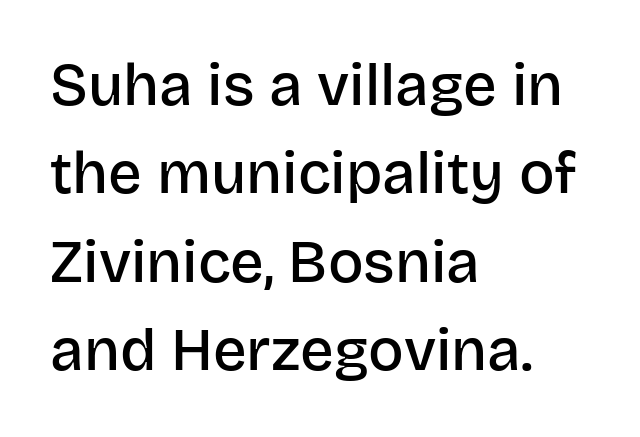
The image shows 59 px semibold sans-serif type, upright; set left-aligned, normal line spacing (1.5x), normal letter spacing, not underlined; low stroke contrast and a large x-height.
